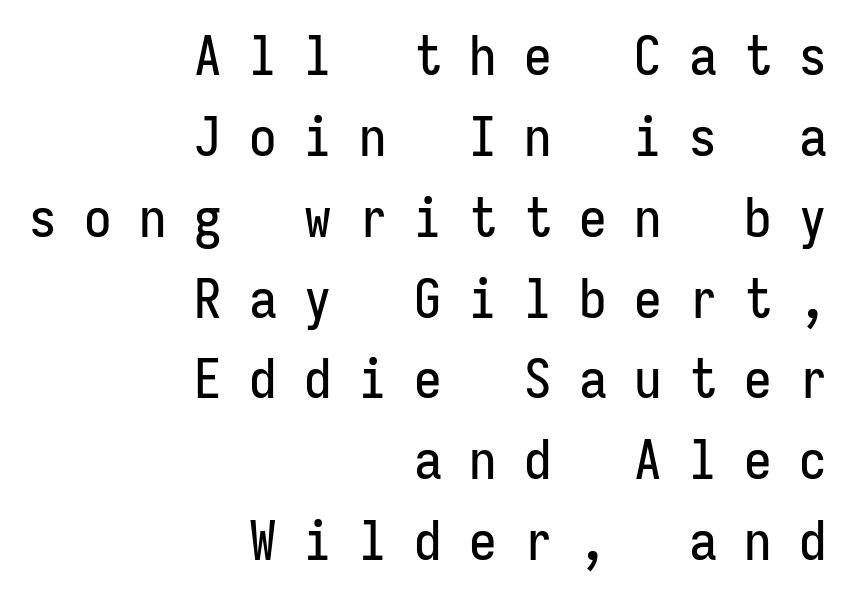
The image shows 55 px condensed sans-serif type, upright, monospaced; set right-aligned, normal line spacing (1.47x), unusually wide letter spacing (+0.5 em), not underlined; low stroke contrast and a medium x-height.
